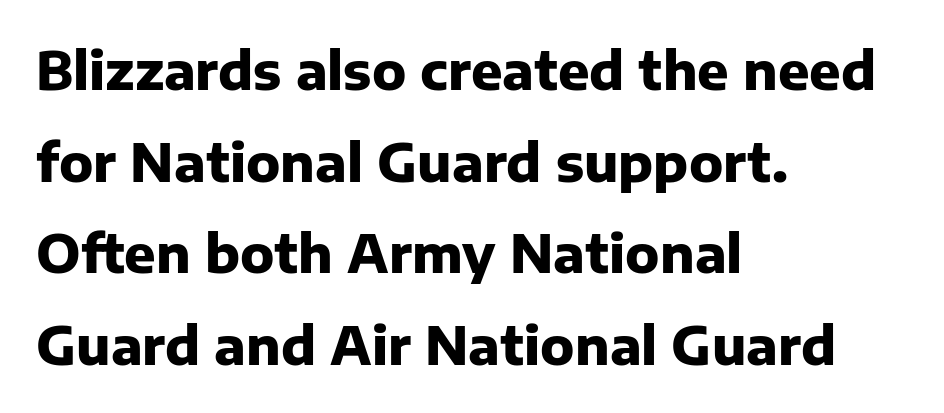
{"serif": "no", "italic": "no", "bold": "yes", "weight": "heavy", "width": "normal", "stroke_contrast": "low", "x_height": "medium", "monospaced": "no", "underline": "no", "align": "left", "line_spacing_ratio": 1.76, "letter_spacing": "normal", "letter_spacing_em": 0.0, "glyph_px": 52}
